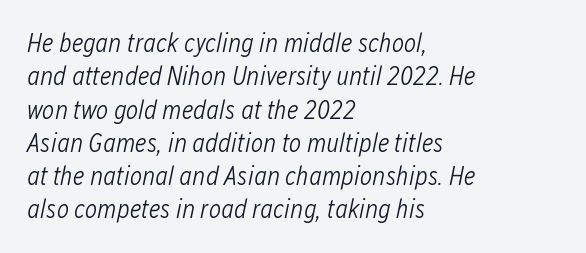
The image shows 26 px text type, italic (leaning right); set left-aligned, normal line spacing (1.28x), normal letter spacing, not underlined.
